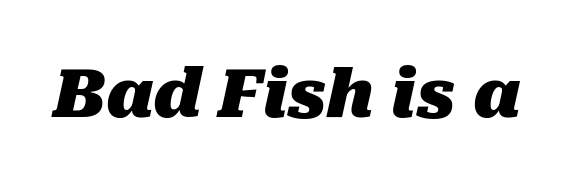
Plain, unruled lines of type. This is heavy type, rendered in bold. The rendering uses natural spacing where letterforms have individual widths. An italicized treatment has been applied to the whole sample.
